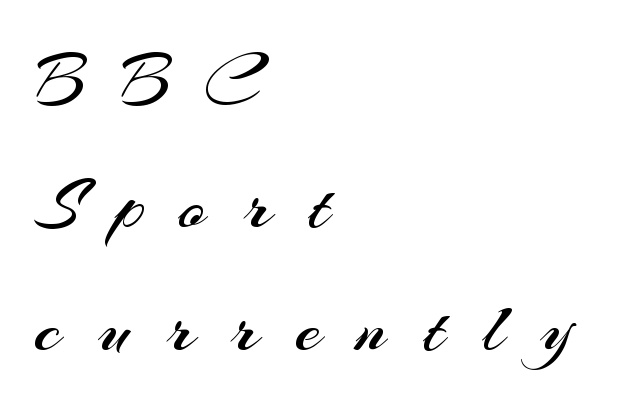
The image shows 74 px regular-weight sans-serif type; set left-aligned, normal line spacing (1.67x), unusually wide letter spacing (+0.5 em), not underlined; medium stroke contrast and a small x-height.
